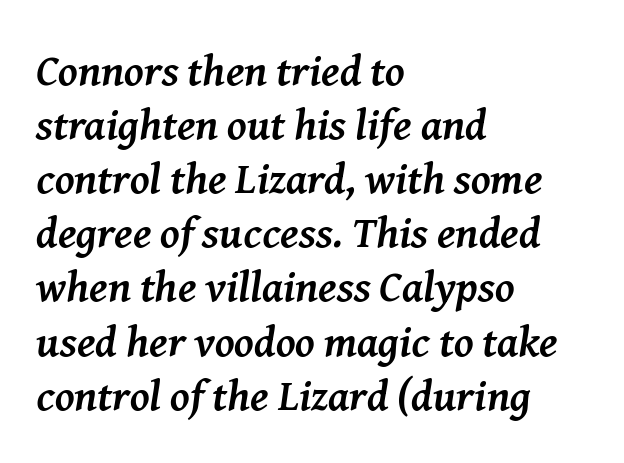
The image shows 44 px semibold serif type, italic (leaning right); set left-aligned, line spacing 1.23x, normal letter spacing, not underlined; medium stroke contrast and a medium x-height.
